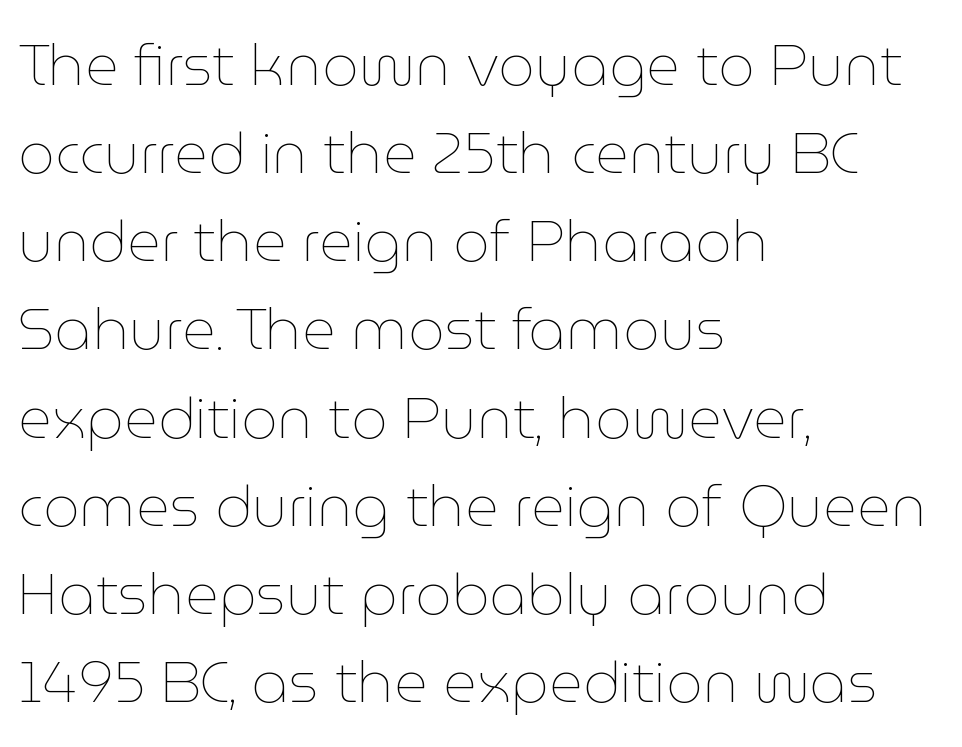
The image shows 58 px thin type, upright; set left-aligned, normal line spacing (1.52x), normal letter spacing, not underlined; low stroke contrast and a medium x-height.
